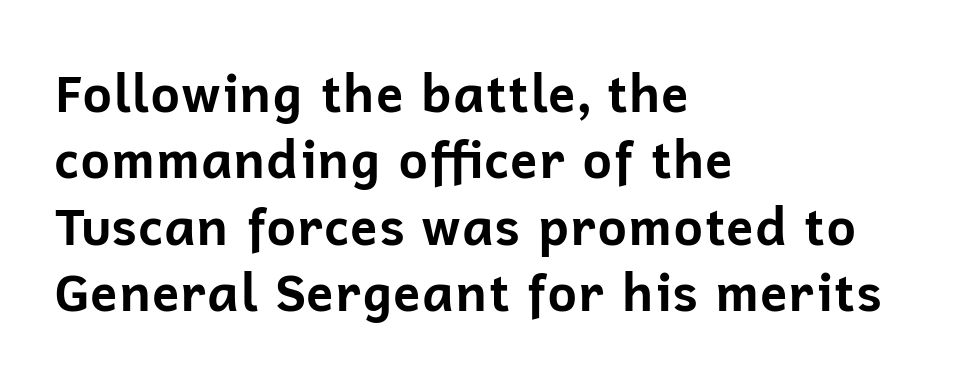
{"serif": "no", "italic": "no", "bold": "yes", "weight": "bold", "width": "normal", "stroke_contrast": "low", "x_height": "medium", "monospaced": "no", "underline": "no", "align": "left", "line_spacing": "normal", "line_spacing_ratio": 1.3, "letter_spacing": "normal", "letter_spacing_em": 0.0, "glyph_px": 51}
